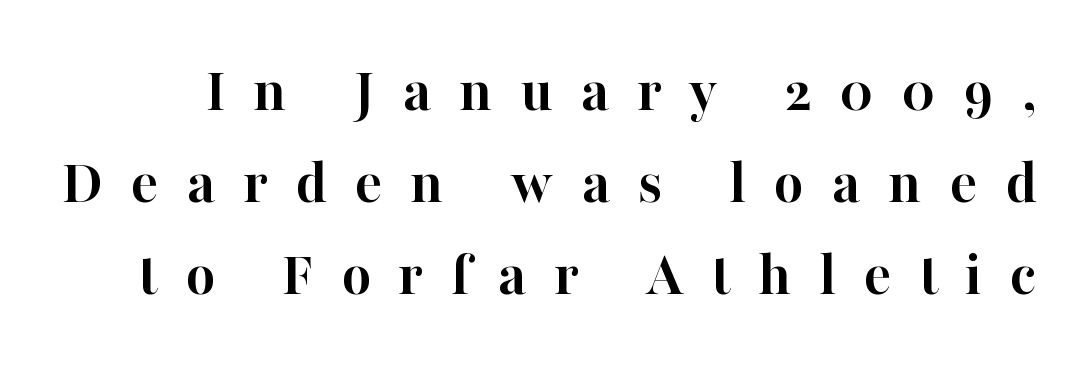
Character widths vary here, with narrow letters taking less room than wide ones. Characters follow at a spacing far wider than the type designer built in. If you measured baseline to baseline, you'd find a middling distance. This rendering features lettering with no underline.
